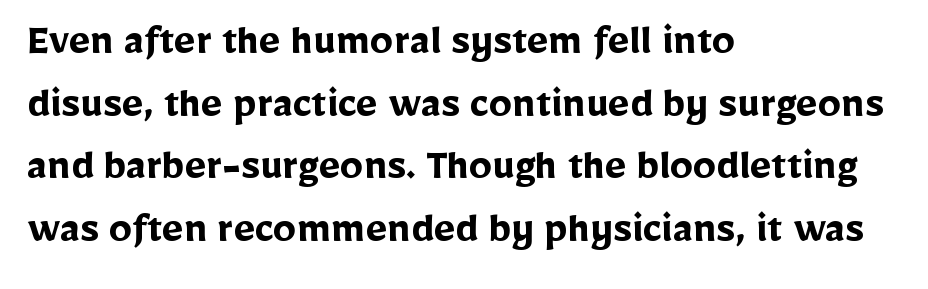
The image shows 46 px semibold sans-serif type, upright; set left-aligned, normal line spacing (1.36x), normal letter spacing, not underlined; low stroke contrast and a medium x-height.
